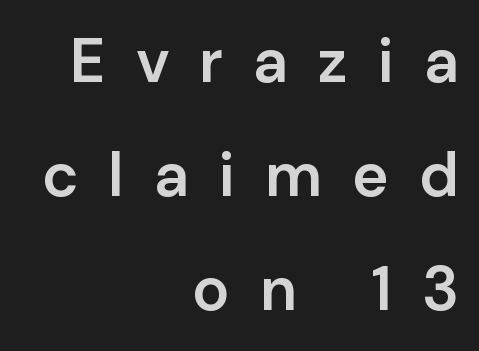
The image shows 62 px semibold sans-serif type, upright; set right-aligned, line spacing 1.84x, unusually wide letter spacing (+0.48 em), not underlined; low stroke contrast and a medium x-height.
